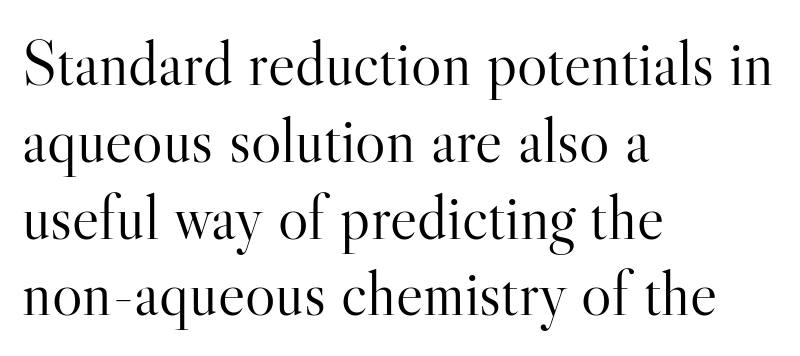
{"serif": "yes", "italic": "no", "bold": "no", "weight": "light", "width": "normal", "stroke_contrast": "high", "x_height": "small", "monospaced": "no", "underline": "no", "align": "left", "line_spacing_ratio": 1.2, "letter_spacing": "normal", "letter_spacing_em": 0.0, "glyph_px": 64}
